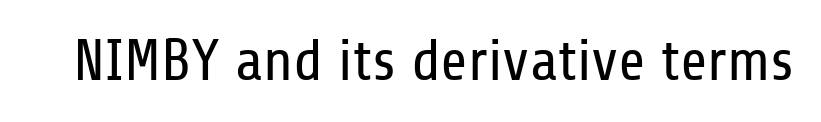
The image shows 59 px regular-weight, condensed sans-serif type, upright; set normal letter spacing, not underlined; low stroke contrast and a medium x-height.
